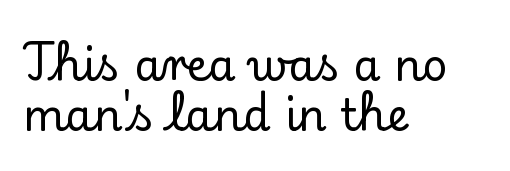
Q: Is the text italic (slanted)? A: No, it is upright.
Q: Is the typeface a serif or a sans-serif typeface? A: Serif.
Q: Is the text underlined? A: No.
Q: How is the paragraph aligned? A: Left-aligned.
Q: Is the spacing between letters normal or unusually wide? A: Normal.
Q: Is the spacing between lines tight, normal or loose? A: Tight.
Q: Width (condensed, normal, or wide)? A: Normal.
Q: Stroke contrast? A: Low.
Q: x-height? A: Small.
Q: Monospaced? A: No.
